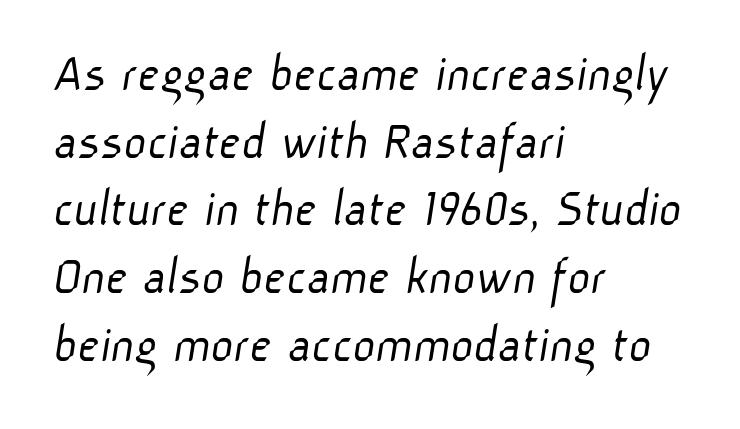
The image shows 55 px light sans-serif type; set left-aligned, line spacing 1.23x, normal letter spacing, not underlined; low stroke contrast and a medium x-height.
